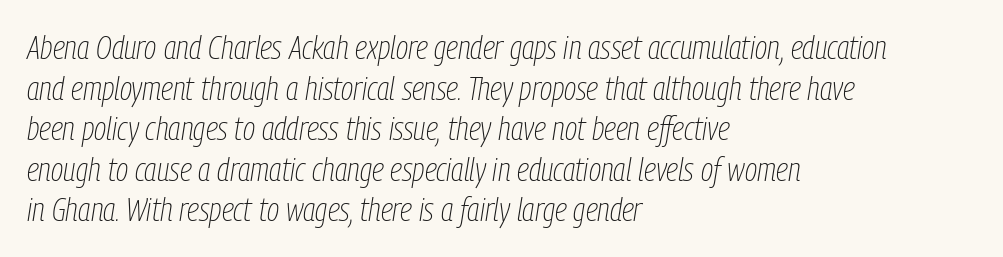
{"italic": "yes", "lean": "right", "slant_degrees": 9, "bold": "no", "weight": "thin", "width": "condensed", "stroke_contrast": "low", "x_height": "medium", "monospaced": "no", "underline": "no", "align": "left", "line_spacing_ratio": 1.23, "letter_spacing": "normal", "letter_spacing_em": 0.0, "glyph_px": 33}
